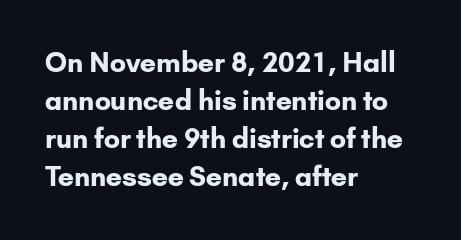
The image shows 27 px bold type, upright; set left-aligned, normal line spacing (1.41x), normal letter spacing, not underlined.
